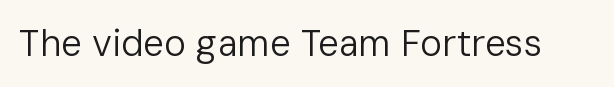
Weight: not bold — regular or lighter. Here the designer chose a conventional face with non-uniform glyph widths. The passage shown is typeset with a sans-serif family. The glyphs are unaccompanied by any horizontal stroke below them. The typography opts for an upright posture over an oblique one. Honestly, the letter spacing is just normal — you wouldn't notice it.
